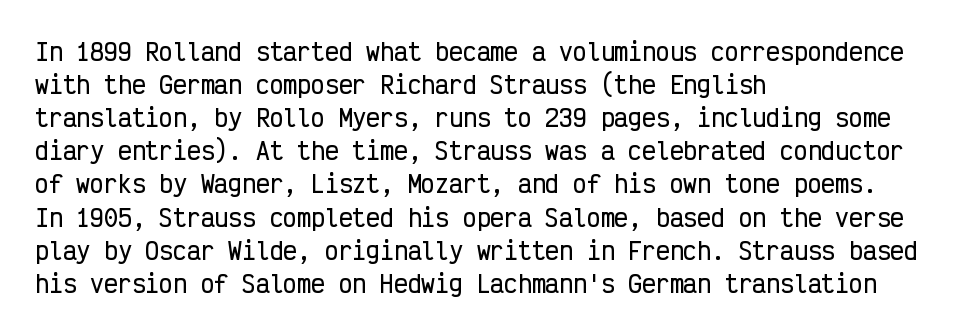
The image shows 23 px text type, upright; set left-aligned, normal line spacing (1.44x), normal letter spacing, not underlined.
